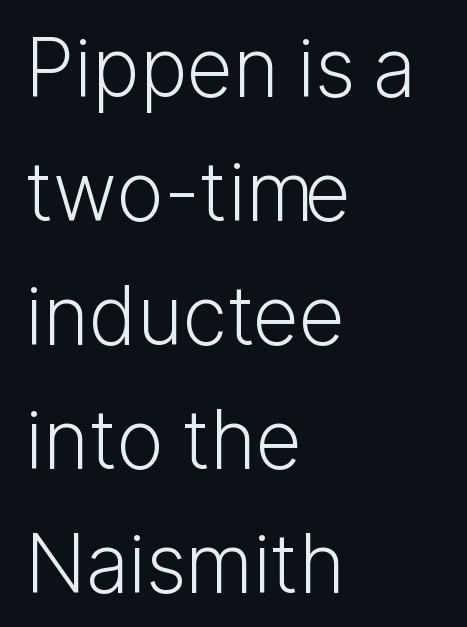
{"serif": "no", "italic": "no", "bold": "no", "weight": "light", "width": "normal", "stroke_contrast": "low", "x_height": "medium", "monospaced": "no", "underline": "no", "align": "left", "line_spacing": "normal", "line_spacing_ratio": 1.55, "letter_spacing": "normal", "letter_spacing_em": 0.0, "glyph_px": 80}
